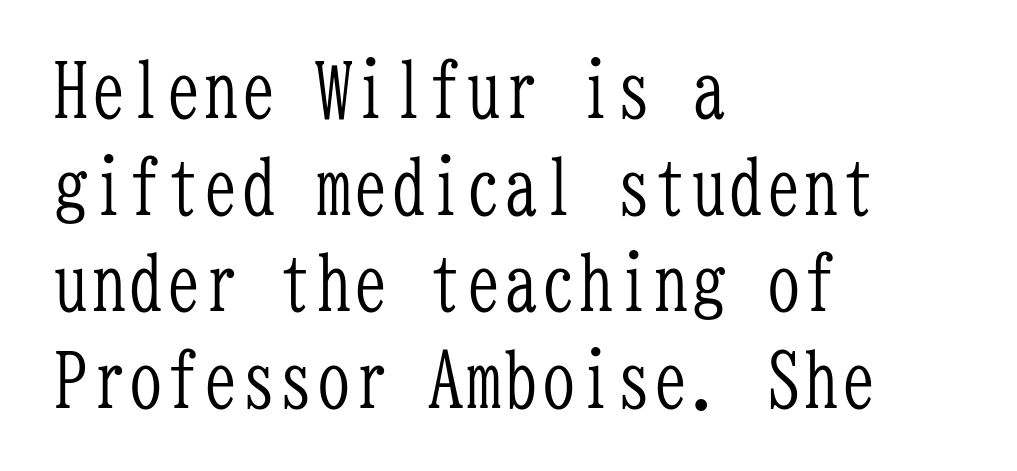
The rendering shows small feet on the letterforms — a serif design. Bold? No — there's no thickening of the strokes. What stands out about the letter spacing? Nothing — it is the standard amount. The glyphs are unaccompanied by any horizontal stroke below them.
